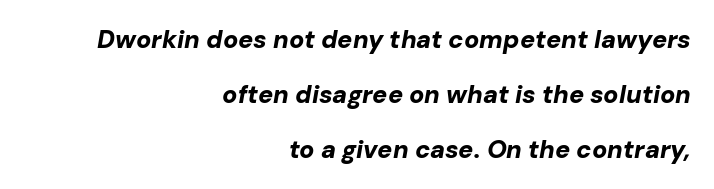
Q: Is the text bold? A: Yes.
Q: Is the text italic (slanted)? A: Yes, it leans right by about 10 degrees.
Q: Is the text underlined? A: No.
Q: How is the paragraph aligned? A: Right-aligned.
Q: Is the spacing between letters normal or unusually wide? A: Normal.
Q: Is the spacing between lines tight, normal or loose? A: Loose.
